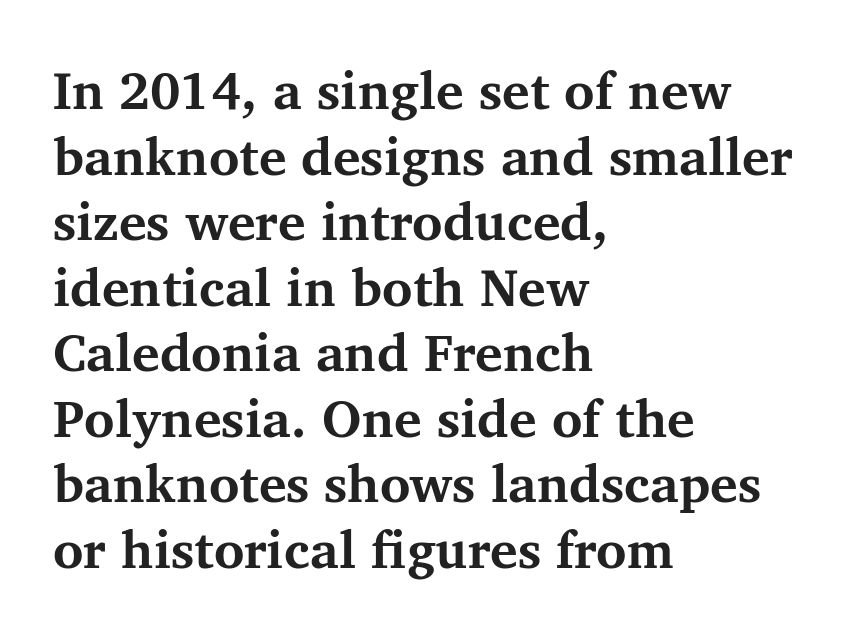
The image shows 52 px bold serif type, upright; set left-aligned, normal line spacing (1.26x), normal letter spacing, not underlined; medium stroke contrast and a medium x-height.
